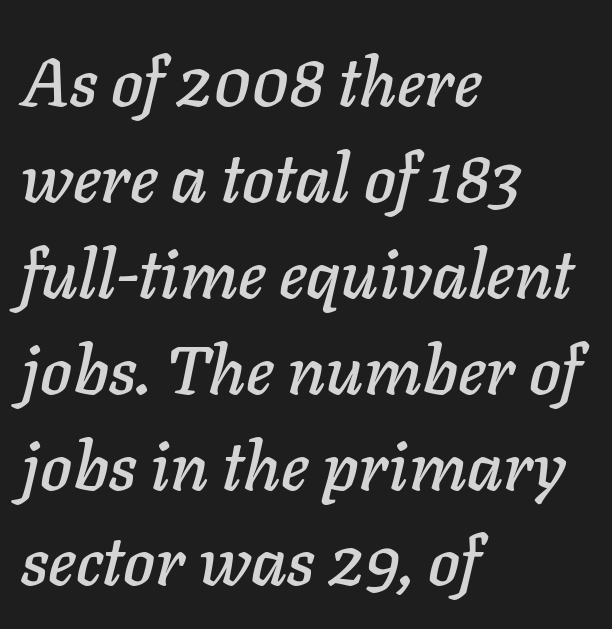
The image shows 68 px text type, italic (leaning right); set left-aligned, normal line spacing (1.41x), normal letter spacing, not underlined; low stroke contrast and a medium x-height.
